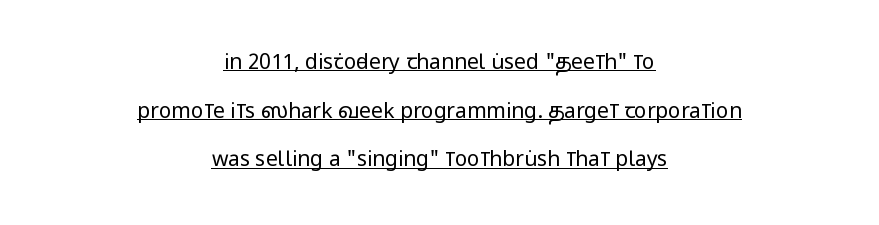
Q: Is the text bold? A: No.
Q: Is the text italic (slanted)? A: No, it is upright.
Q: Is the text underlined? A: Yes.
Q: How is the paragraph aligned? A: Centered.
Q: Is the spacing between letters normal or unusually wide? A: Normal.
Q: Is the spacing between lines tight, normal or loose? A: Loose.
